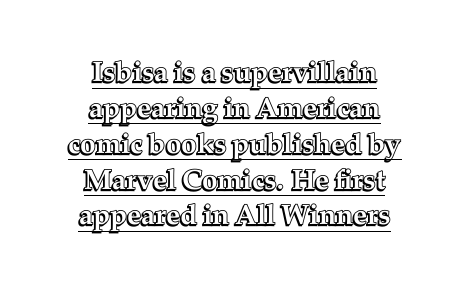
Q: Is the text italic (slanted)? A: No, it is upright.
Q: Is the text underlined? A: Yes.
Q: How is the paragraph aligned? A: Centered.
Q: Is the spacing between letters normal or unusually wide? A: Normal.
Q: Is the spacing between lines tight, normal or loose? A: Normal.
Q: Width (condensed, normal, or wide)? A: Normal.
Q: x-height? A: Medium.
Q: Monospaced? A: No.
